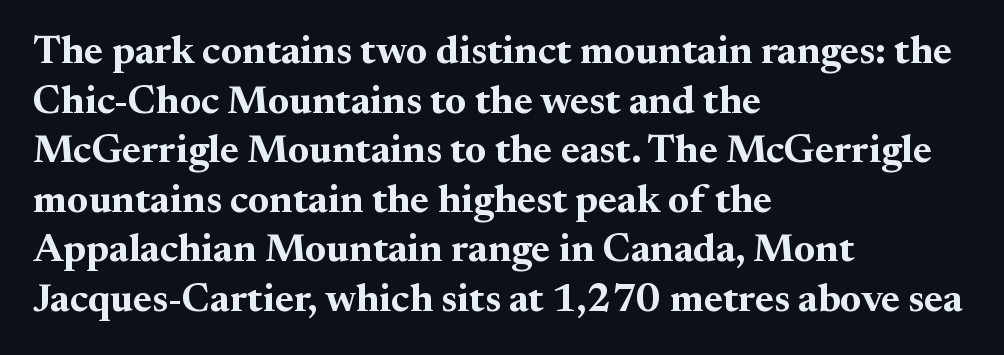
The image shows 40 px bold serif type, upright; set left-aligned, line spacing 1.24x, normal letter spacing, not underlined; medium stroke contrast and a small x-height.
